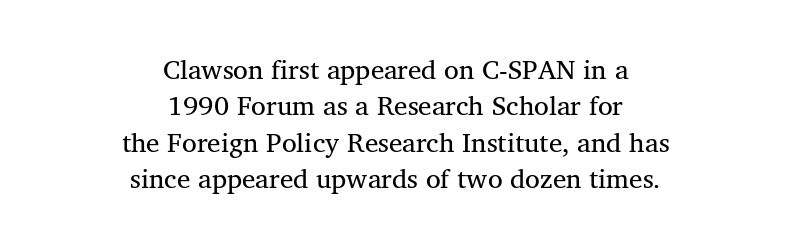
The letters sit at their default tracking, neither squeezed nor spread. Weight: in the light-to-regular range. The words here are not underlined. Interline gaps are of average width in this sample. Compared with a flush-left layout, this one balances lines on the center instead.
